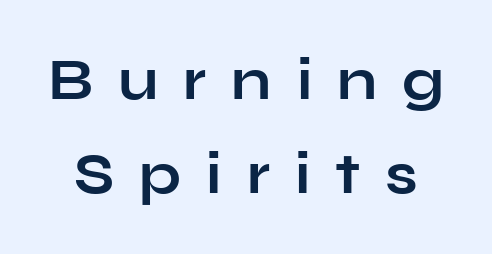
Q: Is the text bold? A: Yes.
Q: Is the text italic (slanted)? A: No, it is upright.
Q: Is the typeface a serif or a sans-serif typeface? A: Sans-serif.
Q: Is the text underlined? A: No.
Q: Is the spacing between letters normal or unusually wide? A: Unusually wide.
Q: Is the spacing between lines tight, normal or loose? A: Normal.
Q: Width (condensed, normal, or wide)? A: Wide.
Q: Stroke contrast? A: Low.
Q: x-height? A: Medium.
Q: Monospaced? A: No.
